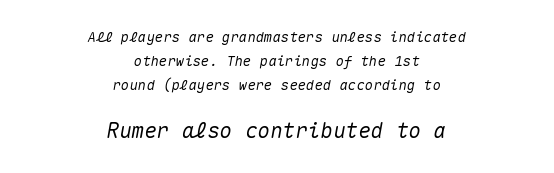
{"italic": "yes", "lean": "right", "slant_degrees": 10, "underline": "no", "align": "center", "line_spacing_ratio": 1.73, "letter_spacing": "normal", "letter_spacing_em": 0.0, "larger_block": "second", "size_ratio": 1.5, "glyph_px": 21}
